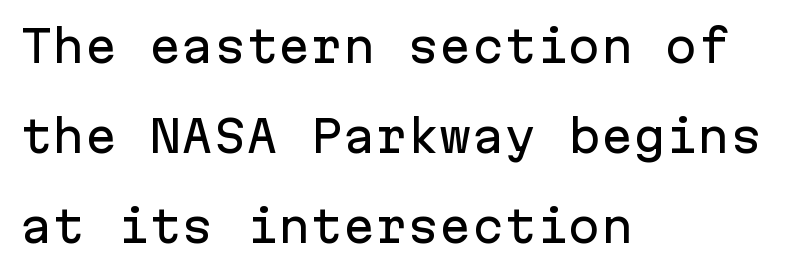
{"serif": "no", "italic": "no", "width": "normal", "stroke_contrast": "low", "x_height": "medium", "monospaced": "yes", "underline": "no", "align": "left", "line_spacing": "loose", "line_spacing_ratio": 2.09, "letter_spacing": "normal", "letter_spacing_em": 0.0, "glyph_px": 43}
